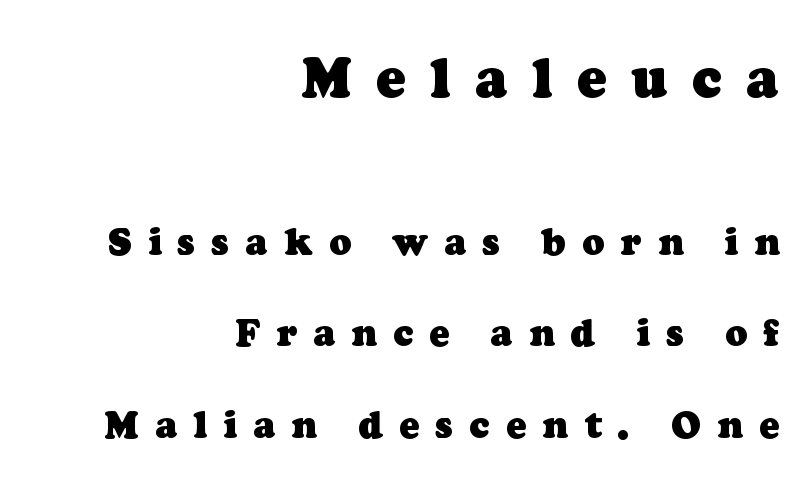
Q: Is the text bold? A: Yes.
Q: Is the typeface a serif or a sans-serif typeface? A: Serif.
Q: Is the text underlined? A: No.
Q: How is the paragraph aligned? A: Right-aligned.
Q: Is the spacing between letters normal or unusually wide? A: Unusually wide.
Q: Is the spacing between lines tight, normal or loose? A: Loose.
Q: Which block of text is set in a larger size, the first (top) or the second (bottom)? A: The first (top) one.
Q: Width (condensed, normal, or wide)? A: Normal.
Q: Stroke contrast? A: Low.
Q: x-height? A: Medium.
Q: Monospaced? A: No.
